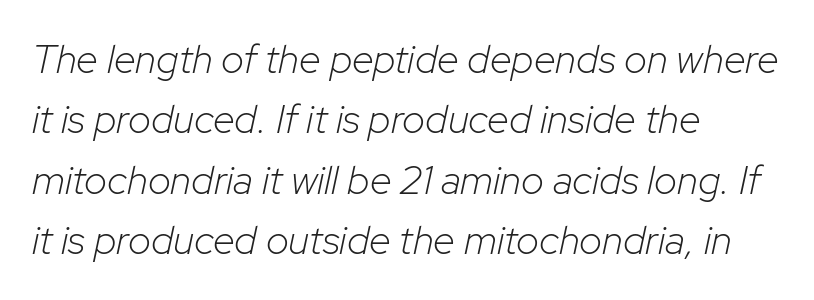
Q: Is the text bold? A: No.
Q: Is the text italic (slanted)? A: Yes, it leans right by about 12 degrees.
Q: Is the text underlined? A: No.
Q: How is the paragraph aligned? A: Left-aligned.
Q: Is the spacing between letters normal or unusually wide? A: Normal.
Q: Is the spacing between lines tight, normal or loose? A: Normal.
Q: Width (condensed, normal, or wide)? A: Normal.
Q: Stroke contrast? A: Low.
Q: x-height? A: Medium.
Q: Monospaced? A: No.
